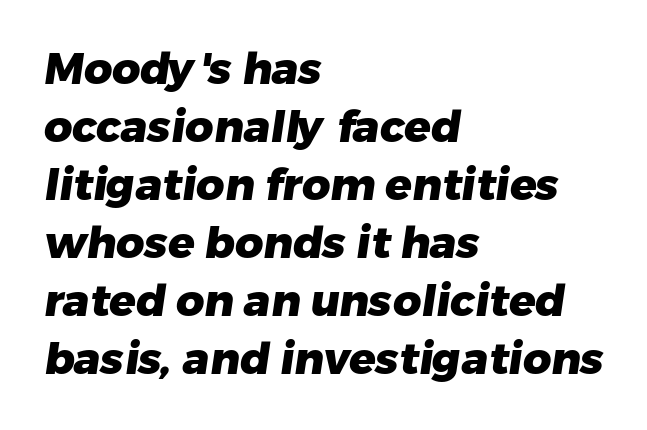
Q: Is the text bold? A: Yes.
Q: Is the typeface a serif or a sans-serif typeface? A: Sans-serif.
Q: Is the text underlined? A: No.
Q: How is the paragraph aligned? A: Left-aligned.
Q: Is the spacing between letters normal or unusually wide? A: Normal.
Q: Is the spacing between lines tight, normal or loose? A: Normal.
Q: Width (condensed, normal, or wide)? A: Normal.
Q: Stroke contrast? A: Low.
Q: x-height? A: Medium.
Q: Monospaced? A: No.
